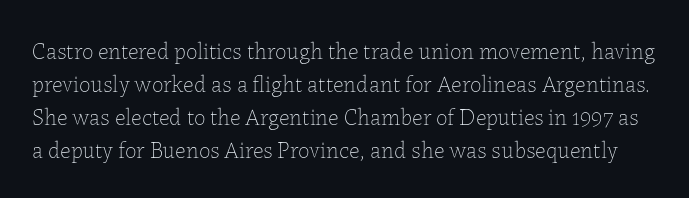
{"italic": "no", "bold": "no", "underline": "no", "line_spacing": "normal", "line_spacing_ratio": 1.44, "letter_spacing": "normal", "letter_spacing_em": 0.0, "glyph_px": 23}
